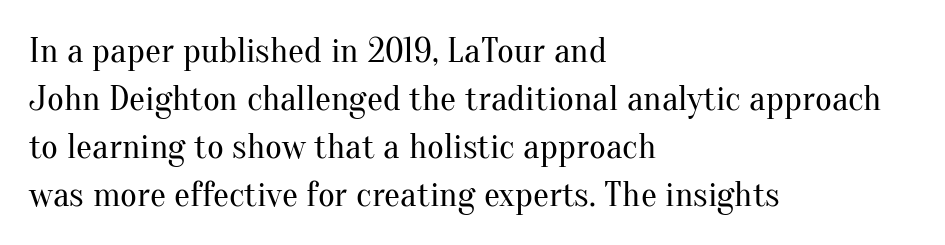
Q: Is the text bold? A: No.
Q: Is the text italic (slanted)? A: No, it is upright.
Q: Is the typeface a serif or a sans-serif typeface? A: Serif.
Q: Is the text underlined? A: No.
Q: How is the paragraph aligned? A: Left-aligned.
Q: Is the spacing between letters normal or unusually wide? A: Normal.
Q: Is the spacing between lines tight, normal or loose? A: Normal.
Q: Width (condensed, normal, or wide)? A: Normal.
Q: Stroke contrast? A: Medium.
Q: x-height? A: Small.
Q: Monospaced? A: No.
